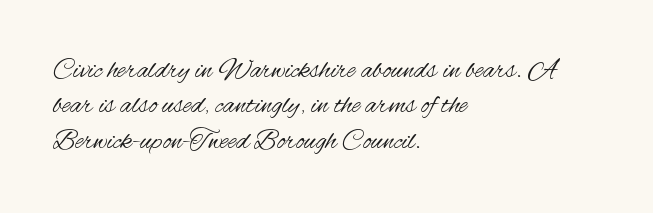
Characters follow at the spacing the type designer built in. Weight: not bold — regular or lighter. This sample is left-justified, so line endings fall wherever the words run out. Each letter's strokes conclude bluntly, with no projecting serifs.
